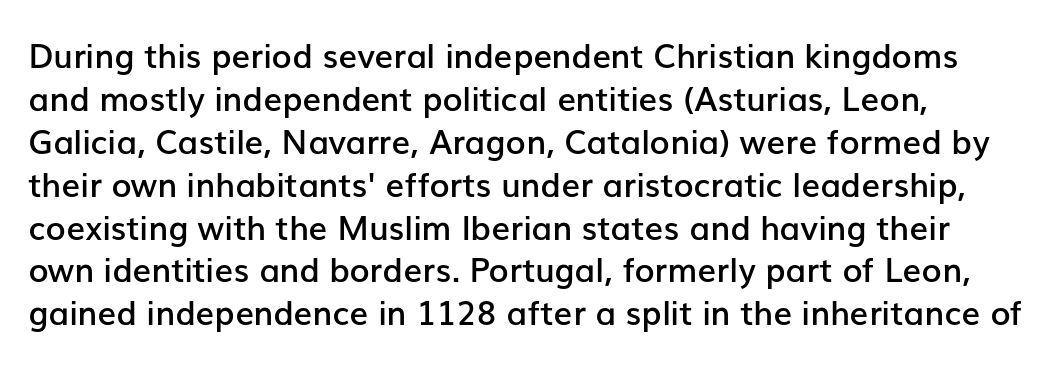
{"serif": "no", "italic": "no", "bold": "semi", "weight": "semibold", "width": "normal", "stroke_contrast": "low", "x_height": "medium", "monospaced": "no", "underline": "no", "line_spacing": "normal", "line_spacing_ratio": 1.3, "letter_spacing": "normal", "letter_spacing_em": 0.0, "glyph_px": 33}
